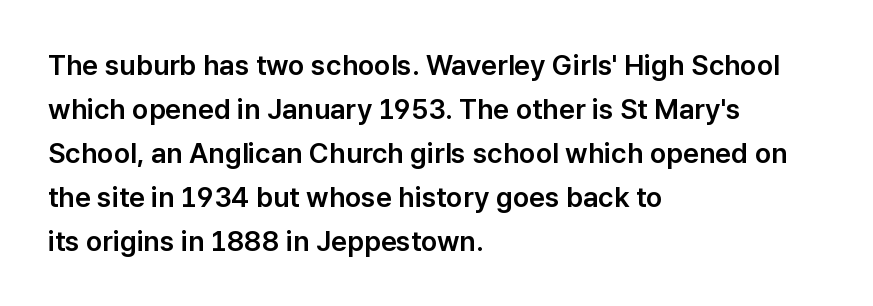
A typesetter would mark this as roman, not italic. The tracking reads as untouched default to a designer's eye. Compared with typical paragraphs, the rows here are spaced about the same. Examine the stroke ends and you'll find no serifs. Plain, unruled lines of type. The ragged edge is on the right, which tells us the setting is flush left.
